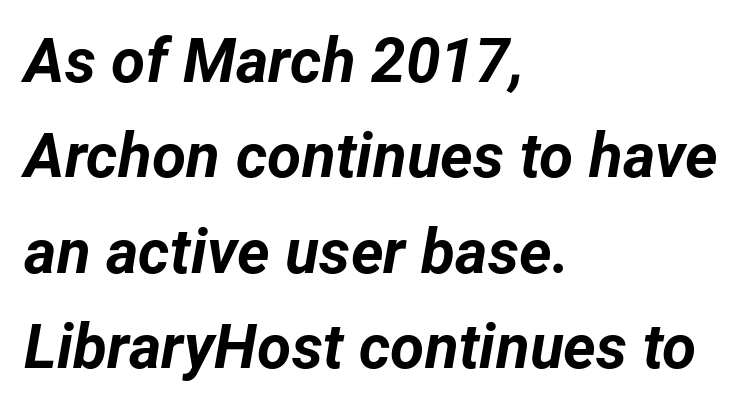
Q: Is the text bold? A: Yes.
Q: Is the text italic (slanted)? A: Yes, it leans right by about 12 degrees.
Q: Is the text underlined? A: No.
Q: How is the paragraph aligned? A: Left-aligned.
Q: Is the spacing between letters normal or unusually wide? A: Normal.
Q: Is the spacing between lines tight, normal or loose? A: Normal.
Q: Width (condensed, normal, or wide)? A: Normal.
Q: Stroke contrast? A: Low.
Q: x-height? A: Medium.
Q: Monospaced? A: No.
